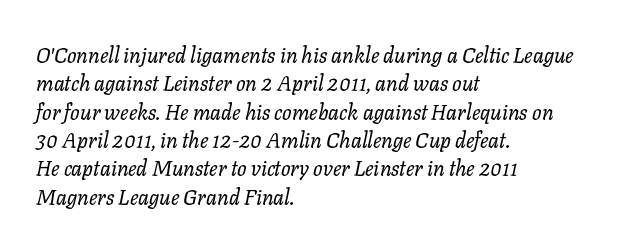
The cut favours lightness, reaching ordinary text weight at its darkest. Letter spacing: default. The block of text has a typical density, with ordinary space between rows. The compositor pushed each line to the left boundary. Notice how the stems are inclined rather than vertical — that's the hallmark of italics.
